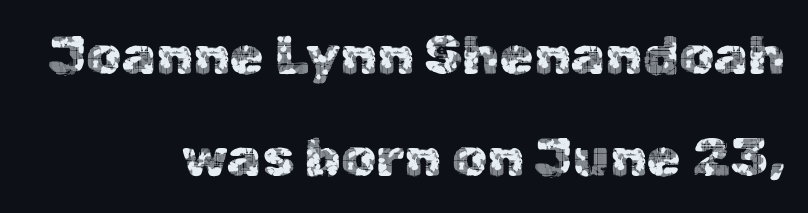
The image shows 55 px sans-serif type, upright; set right-aligned, line spacing 1.86x, normal letter spacing, not underlined; a medium x-height.
